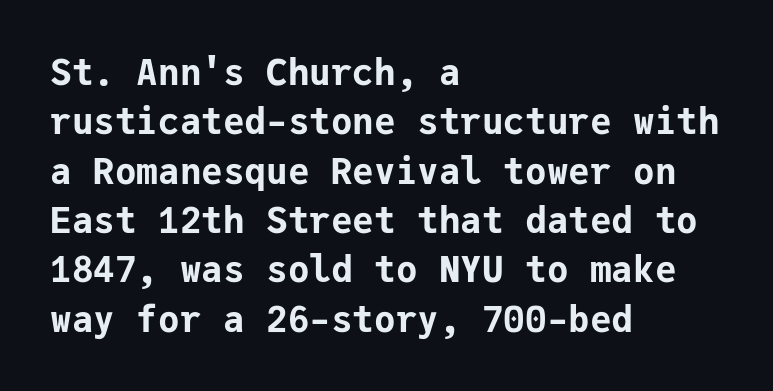
{"serif": "no", "italic": "no", "bold": "yes", "weight": "bold", "width": "normal", "stroke_contrast": "low", "x_height": "medium", "monospaced": "yes", "underline": "no", "align": "left", "line_spacing": "normal", "line_spacing_ratio": 1.37, "letter_spacing": "normal", "letter_spacing_em": 0.0, "glyph_px": 36}
